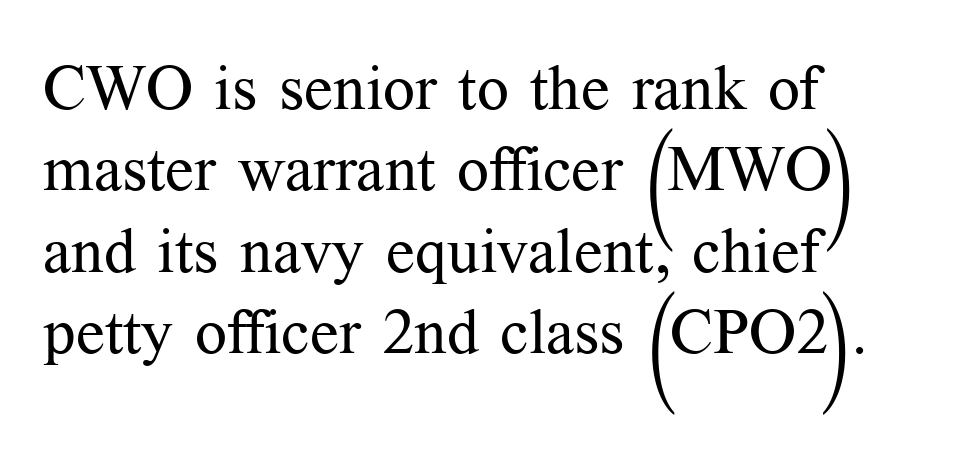
The lettering stays uniformly vertical, giving the passage a roman look. This is not heavy type; no bold has been used. Is the block centered? No — it sits flush against the left margin. Think of a printed novel: that variable character pitch is what you see here.
